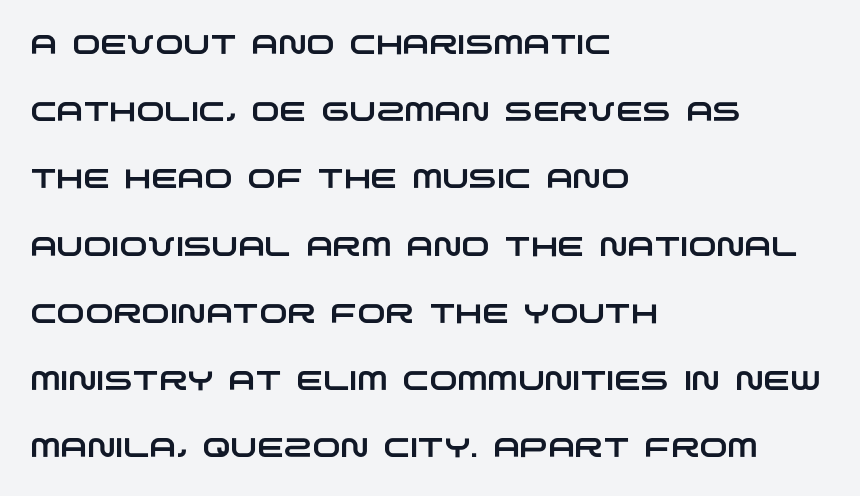
{"underline": "no", "align": "left", "line_spacing": "loose", "line_spacing_ratio": 2.49, "letter_spacing": "normal", "letter_spacing_em": 0.0, "glyph_px": 27}
